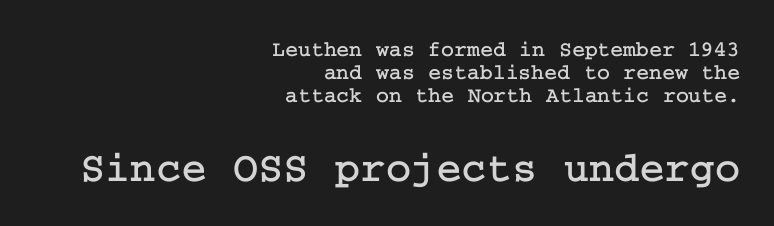
Underlining? Definitely not there. The lines are quadded right. Standard letterfit; no display-style spreading of the glyphs. The composition opens small and finishes big. Interline gaps are noticeably narrow in this sample. The font family rendered here belongs to the serif group.
